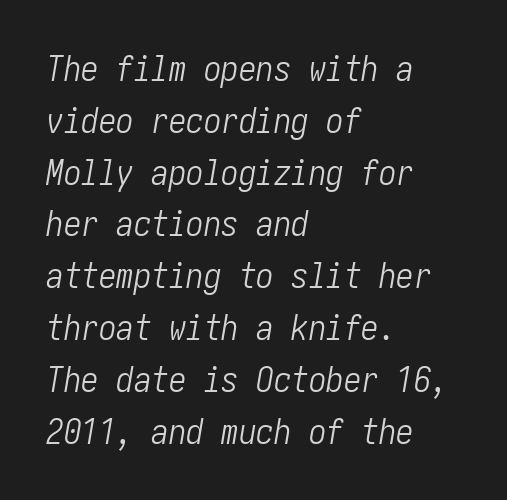
The image shows 35 px light, condensed type, italic (leaning right); set left-aligned, normal line spacing (1.48x), normal letter spacing, not underlined; low stroke contrast and a medium x-height.
